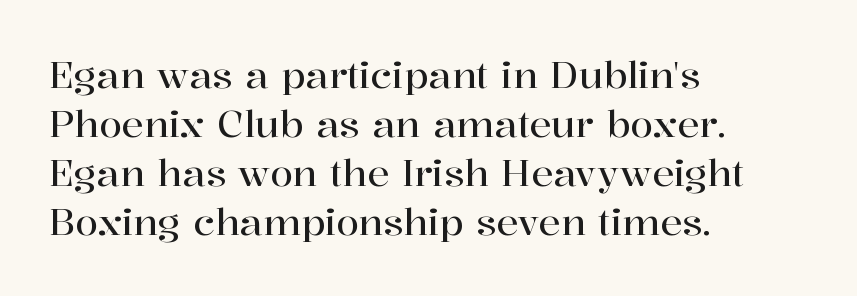
A typesetter would call this proportional, since set widths differ per character. The passage shown has conventional tracking throughout. The compositor pushed each line to the left boundary. Serifs: yes, visible at the terminals of the letterforms.
